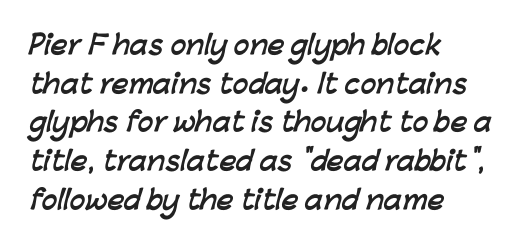
The string is rendered with underlining switched off. Caption: bold face, heavy strokes. The rendering uses a moderate line-height, typical for paragraphs. The gaps between neighbouring characters are ordinary and unremarkable. Every row of glyphs begins at an identical x-position on the left.
